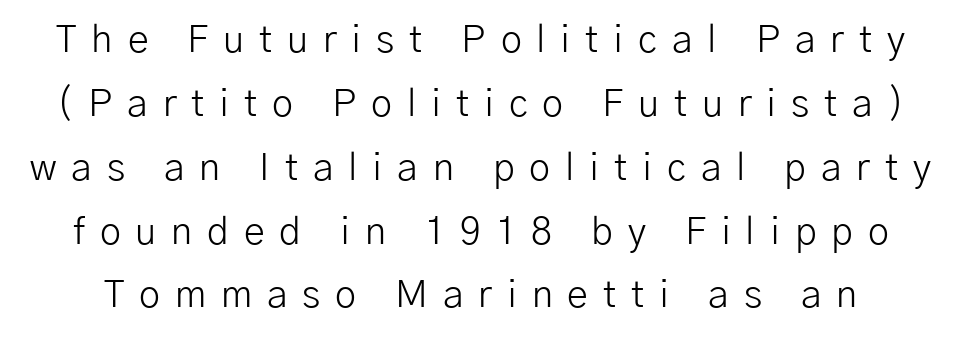
The image shows 38 px light sans-serif type, upright; set normal line spacing (1.68x), unusually wide letter spacing (+0.39 em), not underlined; low stroke contrast and a medium x-height.
